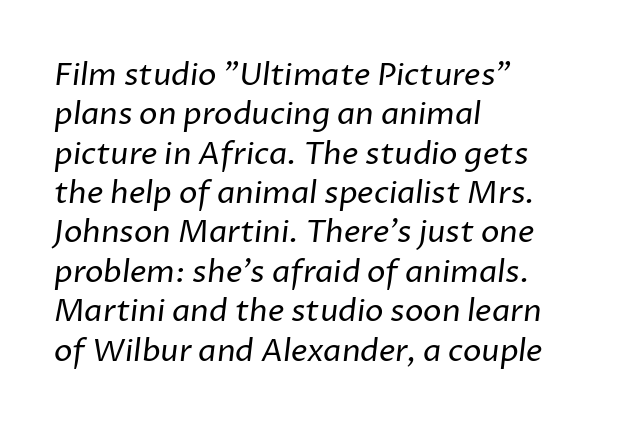
The space between consecutive lines is moderate. Font category for this specimen: sans-serif. Think of a printed novel: that variable character pitch is what you see here. Words float on clear page, feet unadorned. Tracking here is standard; glyphs follow each other at the usual distance. Teacher's note: observe the even left margin — that is flush-left alignment.
